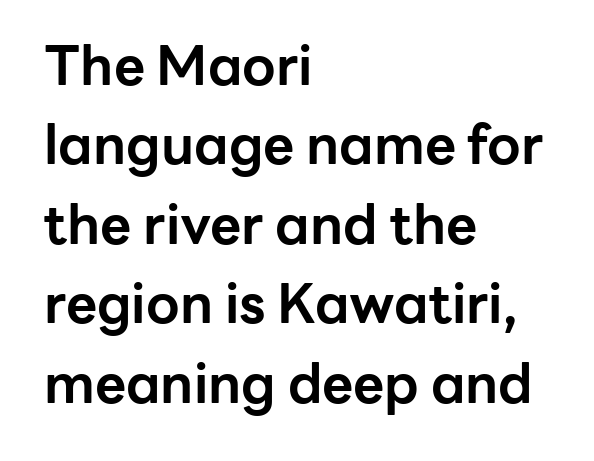
Q: Is the text bold? A: Yes.
Q: Is the text italic (slanted)? A: No, it is upright.
Q: Is the typeface a serif or a sans-serif typeface? A: Sans-serif.
Q: Is the text underlined? A: No.
Q: How is the paragraph aligned? A: Left-aligned.
Q: Is the spacing between letters normal or unusually wide? A: Normal.
Q: Is the spacing between lines tight, normal or loose? A: Normal.
Q: Width (condensed, normal, or wide)? A: Normal.
Q: Stroke contrast? A: Low.
Q: x-height? A: Medium.
Q: Monospaced? A: No.
